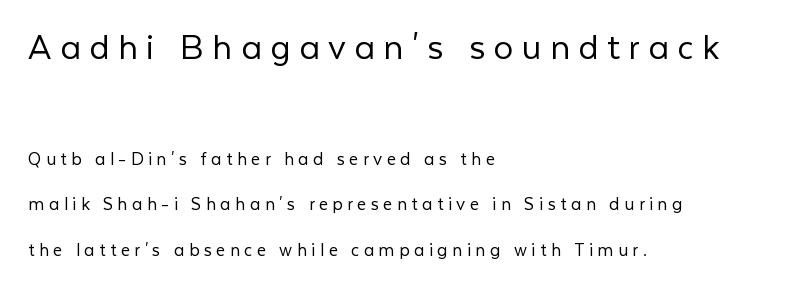
{"serif": "no", "italic": "no", "bold": "no", "weight": "light", "width": "normal", "stroke_contrast": "low", "x_height": "medium", "monospaced": "no", "underline": "no", "align": "left", "line_spacing": "loose", "line_spacing_ratio": 2.29, "letter_spacing": "wide", "letter_spacing_em": 0.22, "larger_block": "first", "size_ratio": 1.95, "glyph_px": 39}
